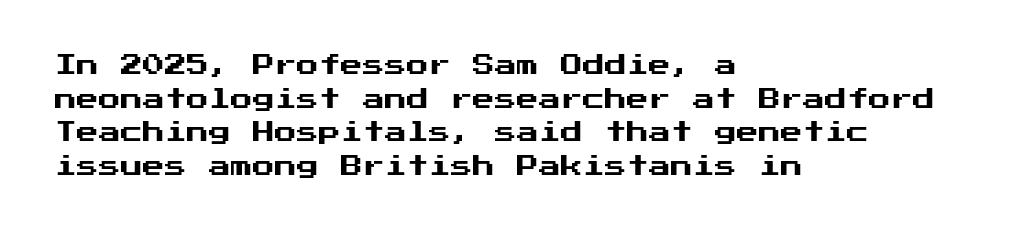
The image shows 22 px text type, upright; set left-aligned, normal line spacing (1.53x), normal letter spacing, not underlined.
